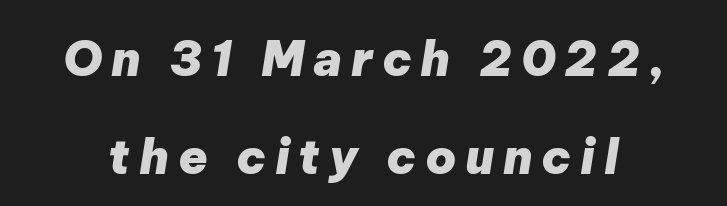
Q: Is the text bold? A: Yes.
Q: Is the text italic (slanted)? A: Yes, it leans right by about 9 degrees.
Q: Is the text underlined? A: No.
Q: Is the spacing between lines tight, normal or loose? A: Loose.
Q: Width (condensed, normal, or wide)? A: Normal.
Q: Stroke contrast? A: Low.
Q: x-height? A: Medium.
Q: Monospaced? A: No.
